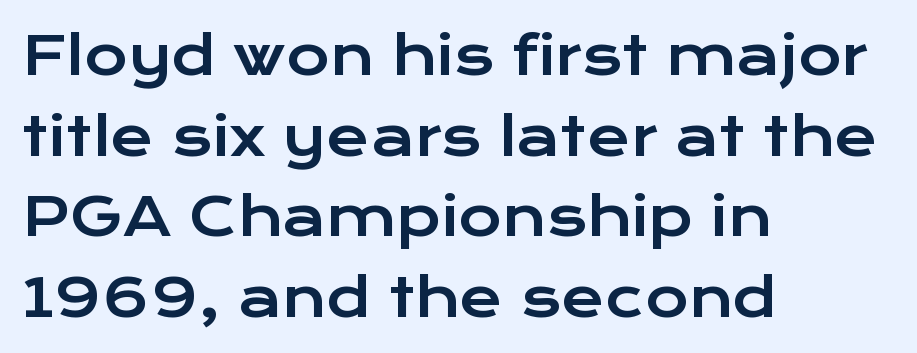
Q: Is the text italic (slanted)? A: No, it is upright.
Q: Is the typeface a serif or a sans-serif typeface? A: Sans-serif.
Q: Is the text underlined? A: No.
Q: How is the paragraph aligned? A: Left-aligned.
Q: Is the spacing between letters normal or unusually wide? A: Normal.
Q: Is the spacing between lines tight, normal or loose? A: Normal.
Q: Width (condensed, normal, or wide)? A: Wide.
Q: Stroke contrast? A: Low.
Q: x-height? A: Medium.
Q: Monospaced? A: No.
